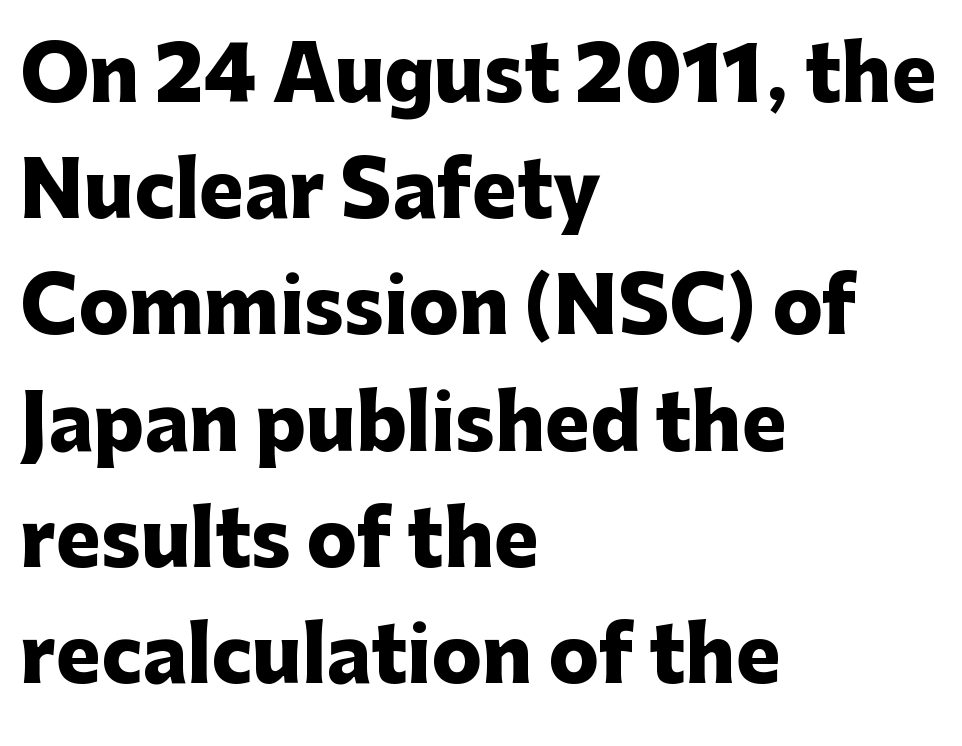
What's the leading like? Ordinary, nothing unusual. The rendering uses natural spacing where letterforms have individual widths. Each row of text sits above clean, open space. This sample is left-justified, so line endings fall wherever the words run out. In terms of weight, the rendering is a true, heavy bold.
